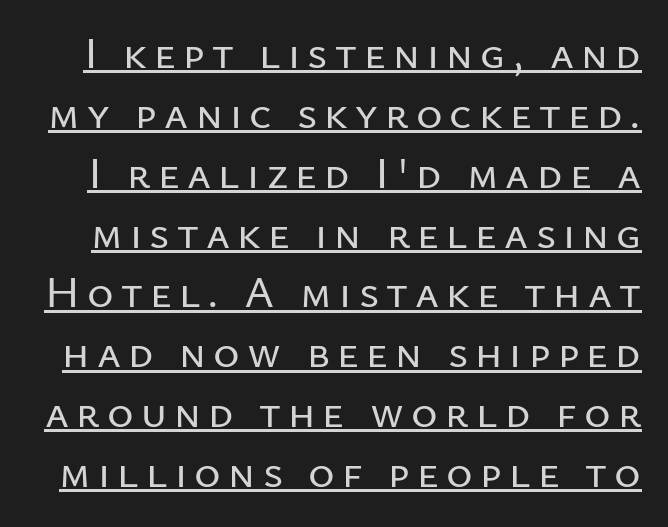
The image shows 45 px sans-serif type, upright; set normal line spacing (1.33x), underlined; low stroke contrast and a medium x-height.
